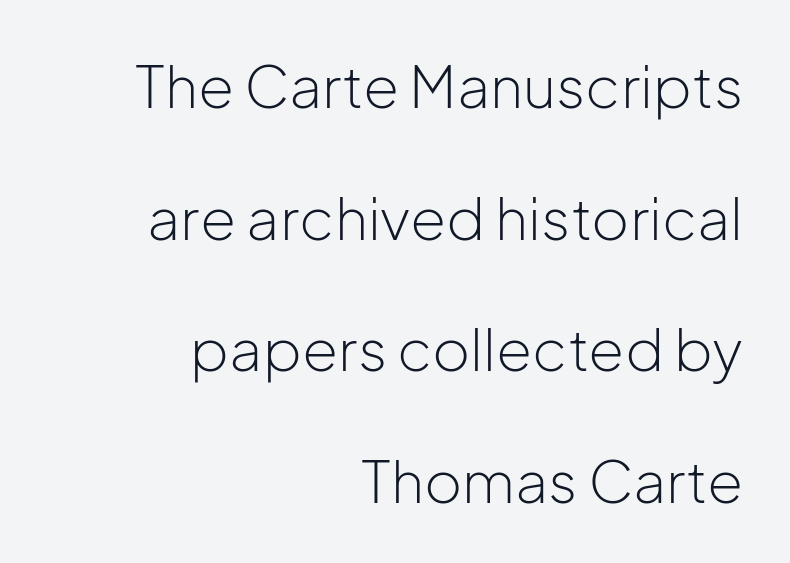
The glyphs in this specimen are sans serif. Plain, unruled lines of type. Observe the ordinary spacing: letters are neighbours, not strangers. The paragraph has a hard right edge and a soft left edge. A quiet, ordinary-to-light weight characterises the typeface.
